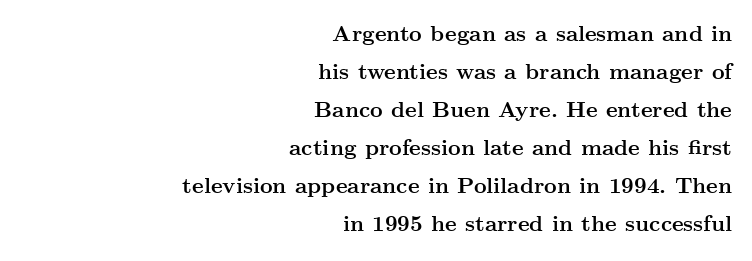
{"italic": "no", "bold": "yes", "underline": "no", "align": "right", "line_spacing_ratio": 1.73, "letter_spacing": "normal", "letter_spacing_em": 0.0, "glyph_px": 22}
